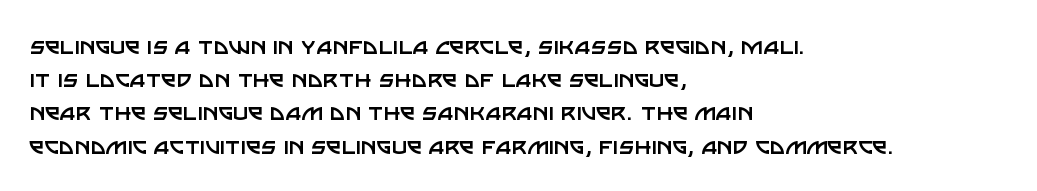
Q: Is the text bold? A: No.
Q: Is the text italic (slanted)? A: No, it is upright.
Q: Is the text underlined? A: No.
Q: How is the paragraph aligned? A: Left-aligned.
Q: Is the spacing between letters normal or unusually wide? A: Normal.
